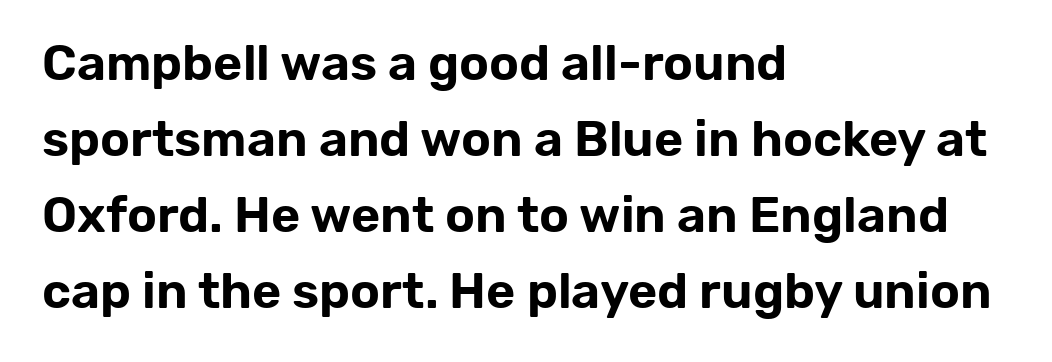
The image shows 50 px sans-serif type, upright; set left-aligned, normal line spacing (1.52x), normal letter spacing, not underlined; low stroke contrast and a medium x-height.
